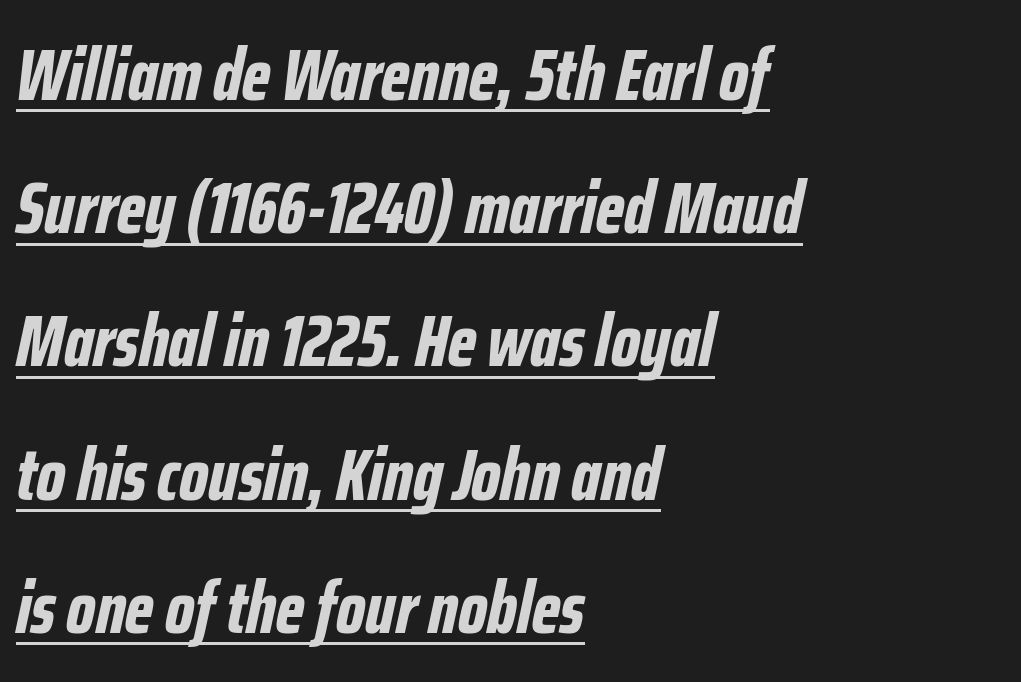
Q: Is the text bold? A: Yes.
Q: Is the text italic (slanted)? A: Yes, it leans right by about 12 degrees.
Q: Is the text underlined? A: Yes.
Q: How is the paragraph aligned? A: Left-aligned.
Q: Is the spacing between letters normal or unusually wide? A: Normal.
Q: Width (condensed, normal, or wide)? A: Condensed.
Q: Stroke contrast? A: Low.
Q: x-height? A: Medium.
Q: Monospaced? A: No.
